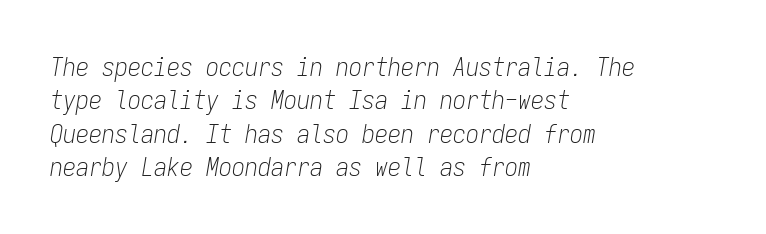
Q: Is the text bold? A: No.
Q: Is the text italic (slanted)? A: Yes, it leans right by about 9 degrees.
Q: Is the text underlined? A: No.
Q: How is the paragraph aligned? A: Left-aligned.
Q: Is the spacing between letters normal or unusually wide? A: Normal.
Q: Is the spacing between lines tight, normal or loose? A: Normal.
